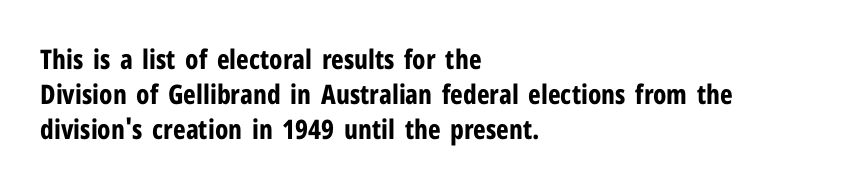
The words here are not underlined. Style check: upright. Typesetter's note: full bold, strokes at maximum text heaviness. Left-aligned paragraph, ragged on the right. One glance says typical: line gaps are just what's usual. Look at the tracking — it's just the regular setting, nothing added.
